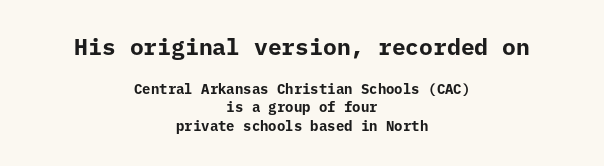
Q: Is the text bold? A: Yes.
Q: Is the text italic (slanted)? A: No, it is upright.
Q: Is the text underlined? A: No.
Q: How is the paragraph aligned? A: Centered.
Q: Is the spacing between letters normal or unusually wide? A: Normal.
Q: Is the spacing between lines tight, normal or loose? A: Normal.
Q: Which block of text is set in a larger size, the first (top) or the second (bottom)? A: The first (top) one.
